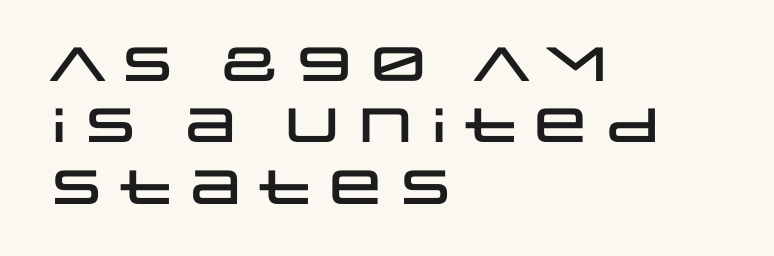
Q: Is the text italic (slanted)? A: No, it is upright.
Q: Is the typeface a serif or a sans-serif typeface? A: Sans-serif.
Q: Is the text underlined? A: No.
Q: How is the paragraph aligned? A: Left-aligned.
Q: Is the spacing between letters normal or unusually wide? A: Normal.
Q: Is the spacing between lines tight, normal or loose? A: Normal.
Q: Width (condensed, normal, or wide)? A: Wide.
Q: Stroke contrast? A: Low.
Q: x-height? A: Large.
Q: Monospaced? A: No.
